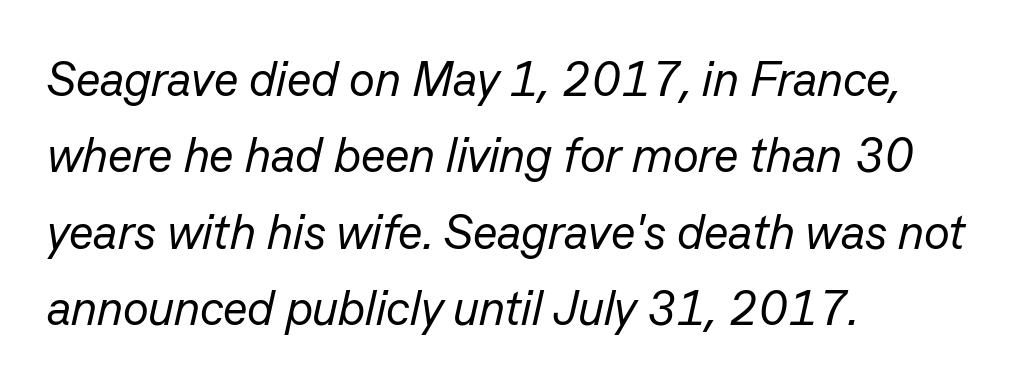
Inter-character spacing is left at the font's built-in metrics. Character widths vary here, with narrow letters taking less room than wide ones. Honestly, there is no underline to notice here at all. Posture: slanted. The characters are drawn with everyday or finer stroke widths.
